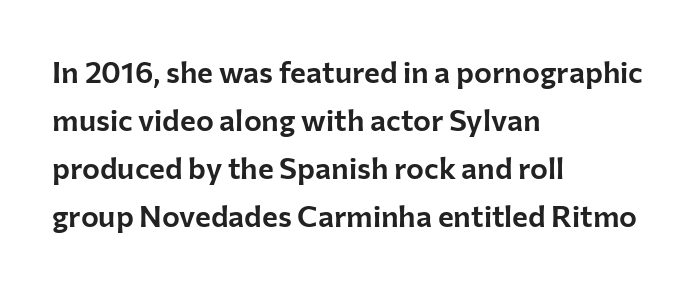
The image shows 30 px sans-serif type, upright; set left-aligned, normal line spacing (1.6x), normal letter spacing, not underlined; low stroke contrast and a medium x-height.
